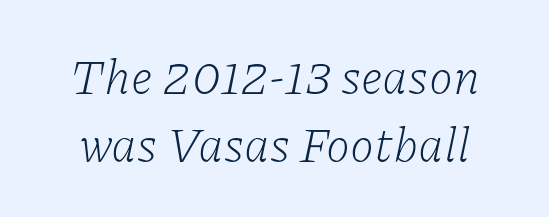
{"serif": "yes", "italic": "yes", "lean": "right", "slant_degrees": 11, "bold": "no", "weight": "light", "width": "normal", "stroke_contrast": "low", "x_height": "medium", "monospaced": "no", "underline": "no", "line_spacing": "normal", "line_spacing_ratio": 1.38, "letter_spacing": "normal", "letter_spacing_em": 0.0, "glyph_px": 49}
